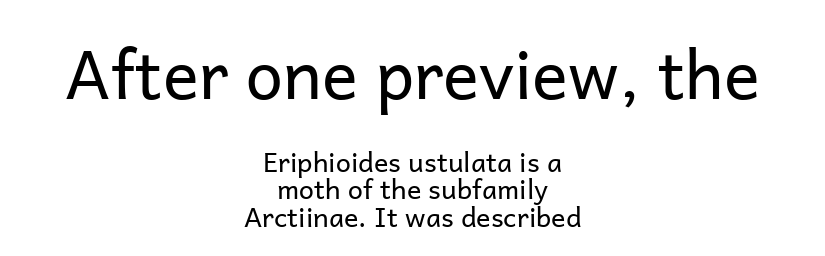
Is the lower block the larger one? No — the upper block carries the bigger type. The text block is weighted toward neither margin, spreading evenly from the middle. Tracking here is standard; glyphs follow each other at the usual distance. Weight: not bold — regular or lighter.
